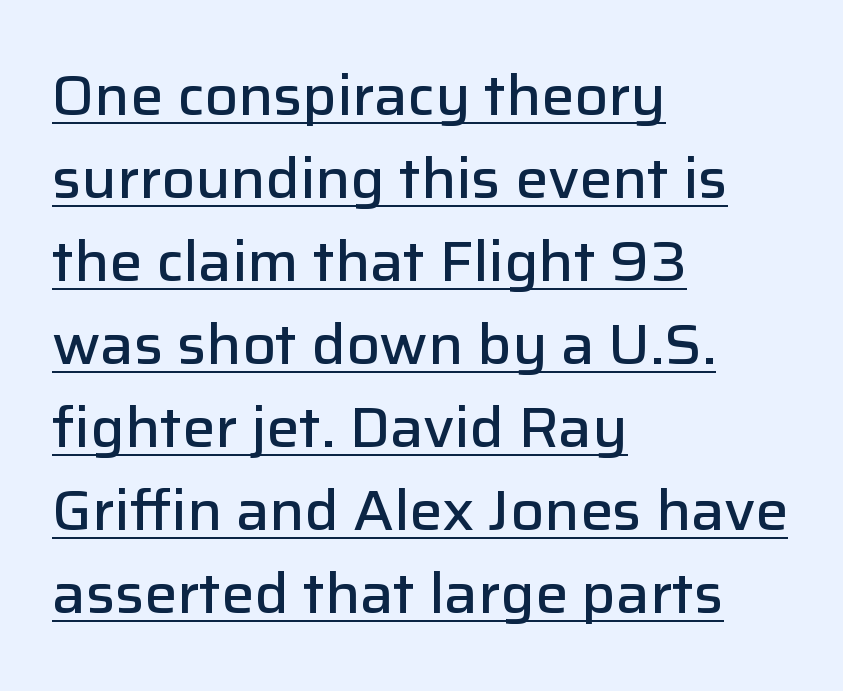
{"serif": "no", "italic": "no", "bold": "semi", "weight": "semibold", "width": "normal", "stroke_contrast": "low", "x_height": "medium", "monospaced": "no", "underline": "yes", "align": "left", "line_spacing": "normal", "line_spacing_ratio": 1.51, "letter_spacing": "normal", "letter_spacing_em": 0.0, "glyph_px": 55}
